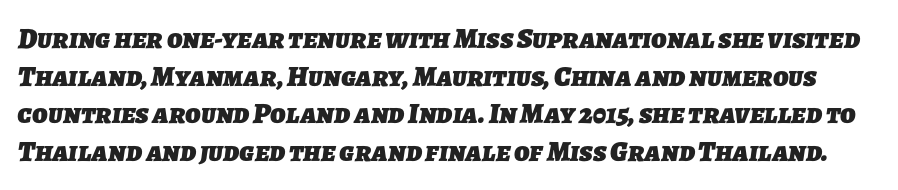
The image shows 29 px heavy sans-serif type; set normal line spacing (1.3x), normal letter spacing, not underlined; low stroke contrast and a medium x-height.
